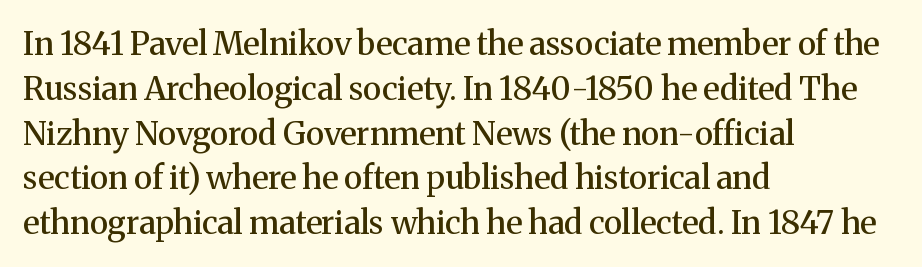
{"serif": "yes", "italic": "no", "bold": "semi", "weight": "semibold", "width": "normal", "stroke_contrast": "medium", "x_height": "medium", "monospaced": "no", "underline": "no", "align": "left", "line_spacing": "normal", "line_spacing_ratio": 1.4, "letter_spacing": "normal", "letter_spacing_em": 0.0, "glyph_px": 32}
